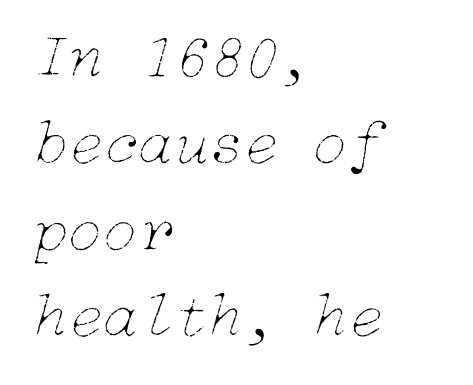
{"italic": "yes", "lean": "right", "slant_degrees": 15, "bold": "no", "weight": "thin", "width": "normal", "stroke_contrast": "low", "x_height": "medium", "underline": "no", "align": "left", "line_spacing": "normal", "line_spacing_ratio": 1.35, "letter_spacing": "normal", "letter_spacing_em": 0.0, "glyph_px": 64}
